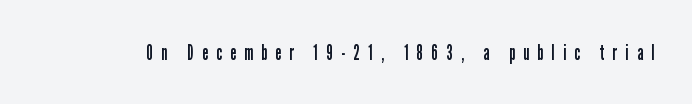
Q: Is the text bold? A: No.
Q: Is the text italic (slanted)? A: No, it is upright.
Q: Is the text underlined? A: No.
Q: Is the spacing between letters normal or unusually wide? A: Unusually wide.
